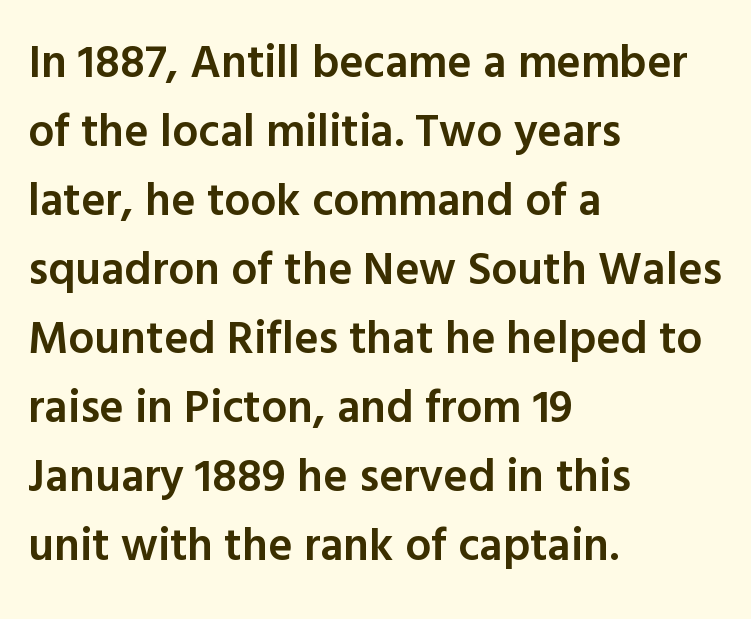
Q: Is the text bold? A: Semi-bold.
Q: Is the text italic (slanted)? A: No, it is upright.
Q: Is the typeface a serif or a sans-serif typeface? A: Sans-serif.
Q: Is the text underlined? A: No.
Q: How is the paragraph aligned? A: Left-aligned.
Q: Is the spacing between letters normal or unusually wide? A: Normal.
Q: Is the spacing between lines tight, normal or loose? A: Normal.
Q: Width (condensed, normal, or wide)? A: Normal.
Q: x-height? A: Medium.
Q: Monospaced? A: No.
